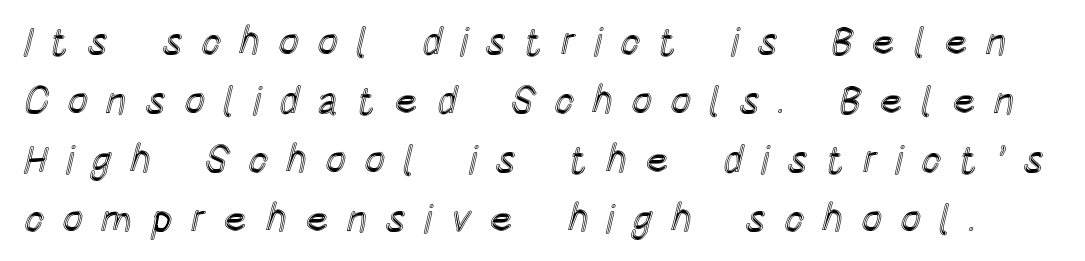
The image shows 39 px condensed type; set normal line spacing (1.51x), unusually wide letter spacing (+0.46 em), not underlined; a large x-height.
